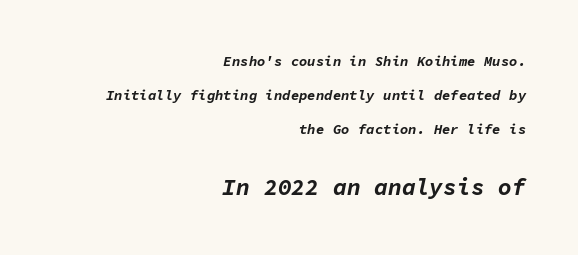
The image shows 23 px bold type, italic (leaning right); set right-aligned, loose line spacing (2.42x), normal letter spacing, not underlined; the second (bottom) block is 1.64x larger.
